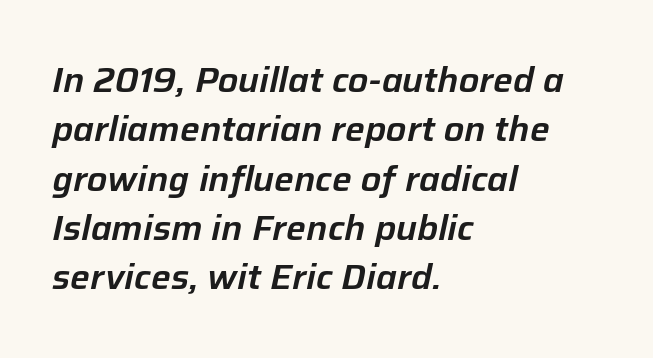
The rows are spaced the way most documents space them. The letters advance in unequal steps, a hallmark of proportional type. The strip under each line holds only bare page. How are the letters spaced? Ordinarily, with no added tracking. The rendering applies a slant to the glyphs.
